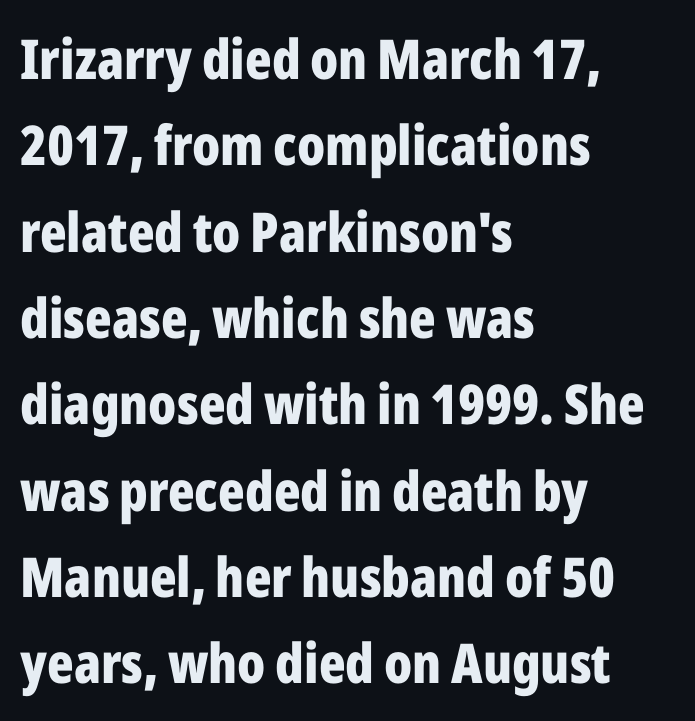
{"serif": "no", "italic": "no", "bold": "yes", "weight": "bold", "width": "condensed", "stroke_contrast": "low", "x_height": "medium", "monospaced": "no", "underline": "no", "align": "left", "line_spacing": "normal", "line_spacing_ratio": 1.57, "letter_spacing": "normal", "letter_spacing_em": 0.0, "glyph_px": 55}
